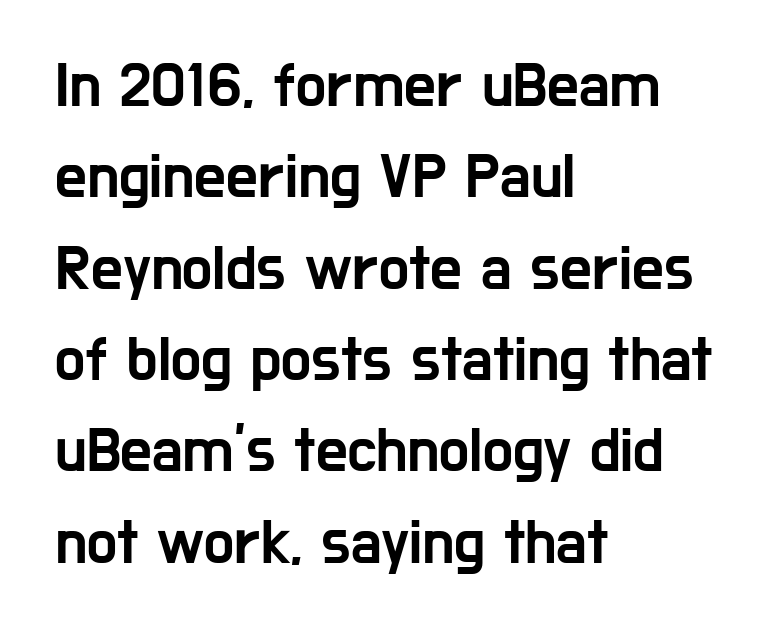
Vertically, the passage feels balanced, rows spaced as you'd expect. You can tell it's not italic because the verticals are truly vertical. Caption: multi-line text, flush left, ragged right. The foot of each line stays bare and open.
